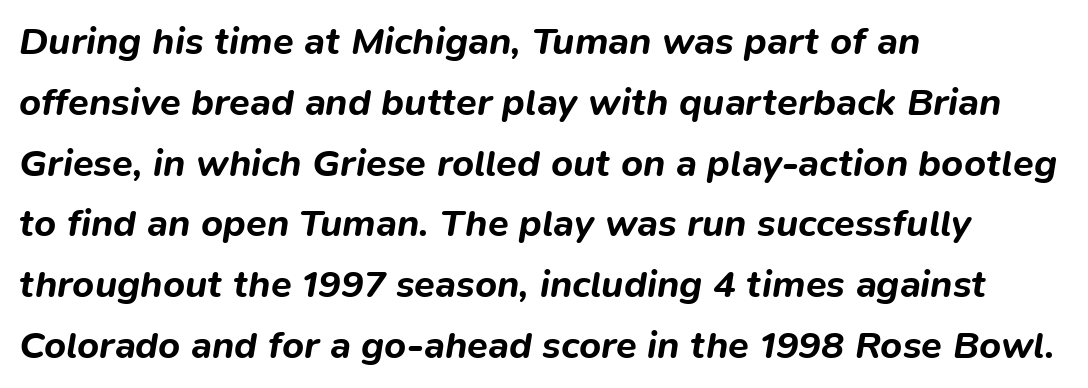
Compared with typical body copy, the letter spacing here is the same. Line starts are locked; line ends wander. Whoever set this chose a conventional vertical rhythm. A typesetter would call this proportional, since set widths differ per character. How heavy is the stroke? Heavy — this is a bold. The typography opts for an oblique posture over an upright one.
